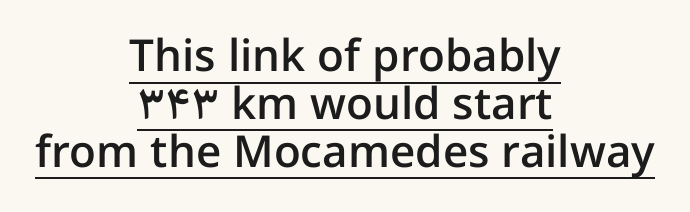
Q: Is the text bold? A: Semi-bold.
Q: Is the text italic (slanted)? A: No, it is upright.
Q: Is the typeface a serif or a sans-serif typeface? A: Sans-serif.
Q: Is the text underlined? A: Yes.
Q: How is the paragraph aligned? A: Centered.
Q: Is the spacing between letters normal or unusually wide? A: Normal.
Q: Is the spacing between lines tight, normal or loose? A: Tight.
Q: Width (condensed, normal, or wide)? A: Normal.
Q: Stroke contrast? A: Low.
Q: x-height? A: Medium.
Q: Monospaced? A: No.
